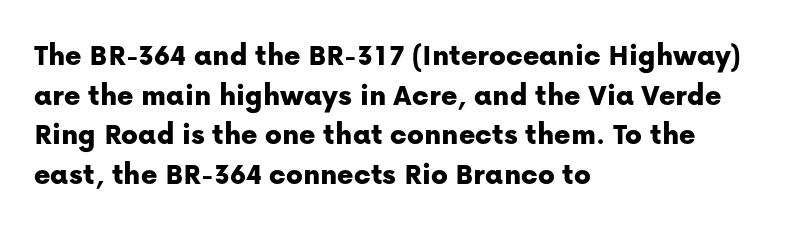
The image shows 31 px sans-serif type, upright; set left-aligned, normal line spacing (1.28x), normal letter spacing, not underlined; low stroke contrast and a medium x-height.
